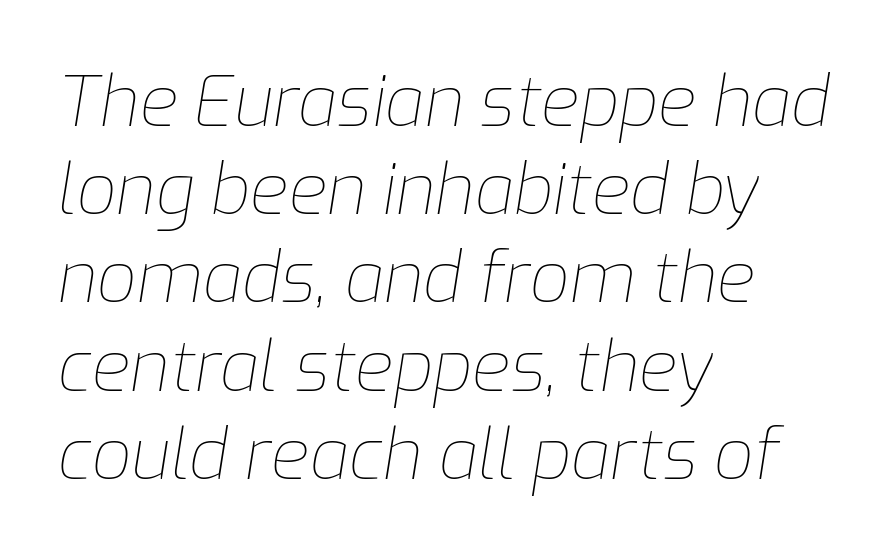
{"italic": "yes", "lean": "right", "slant_degrees": 9, "bold": "no", "weight": "thin", "width": "normal", "stroke_contrast": "low", "x_height": "medium", "monospaced": "no", "underline": "no", "align": "left", "line_spacing": "normal", "line_spacing_ratio": 1.26, "letter_spacing": "normal", "letter_spacing_em": 0.0, "glyph_px": 70}
